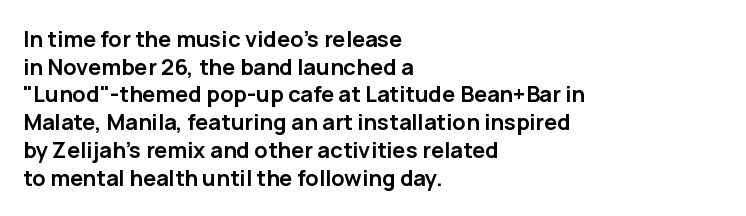
{"italic": "no", "bold": "yes", "underline": "no", "align": "left", "line_spacing": "normal", "line_spacing_ratio": 1.26, "letter_spacing": "normal", "letter_spacing_em": 0.0, "glyph_px": 22}
